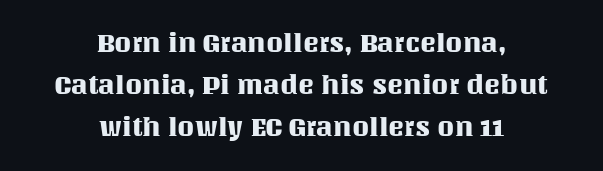
The image shows 27 px text type, upright; set centered, normal line spacing (1.56x), normal letter spacing, not underlined.
